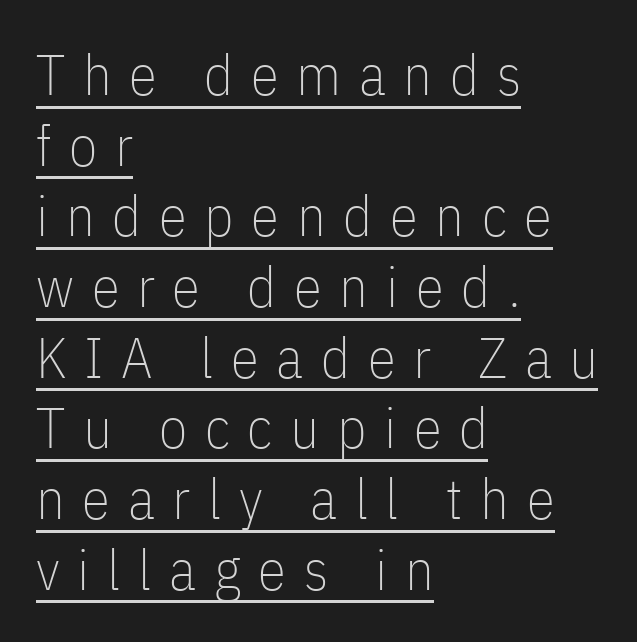
The image shows 57 px thin, condensed sans-serif type, upright; set left-aligned, line spacing 1.24x, unusually wide letter spacing (+0.31 em), underlined; low stroke contrast and a medium x-height.
